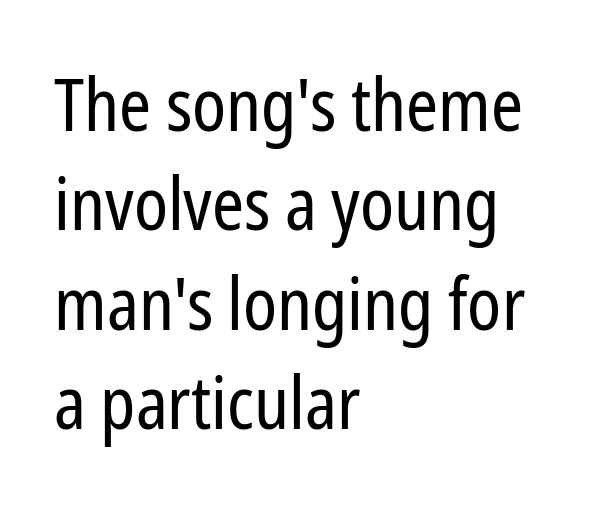
Rows of type keep a routine distance in the vertical direction. Is this a fixed-width face? No — the glyphs have proportional, varying widths. Posture: vertical. If you drew a ruler down the left edge, every line would touch it.
